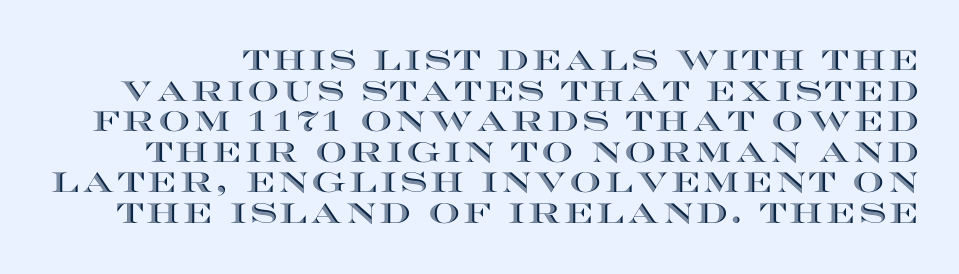
{"italic": "no", "width": "wide", "x_height": "large", "monospaced": "no", "underline": "no", "line_spacing": "tight", "line_spacing_ratio": 1.09, "glyph_px": 28}
